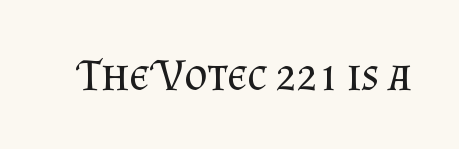
The baseline area is clear. Each word holds together tightly as a unit, with standard inter-letter gaps. Unbolded letterforms with no extra heft. Ascenders rise straight up at ninety degrees. Unlike a clean sans, this face finishes its strokes with serifs.
